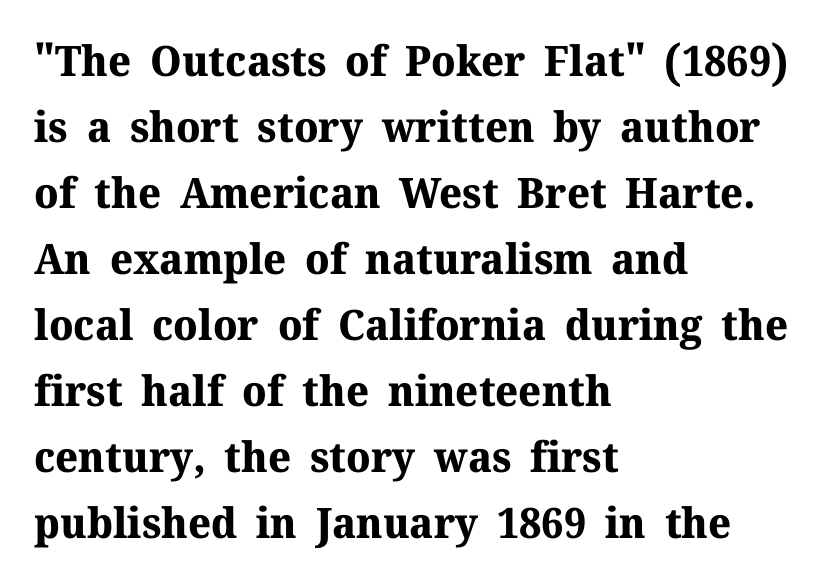
{"serif": "yes", "italic": "no", "bold": "yes", "weight": "bold", "width": "normal", "stroke_contrast": "medium", "x_height": "medium", "monospaced": "no", "underline": "no", "align": "left", "line_spacing": "normal", "line_spacing_ratio": 1.57, "letter_spacing": "normal", "letter_spacing_em": 0.0, "glyph_px": 42}
